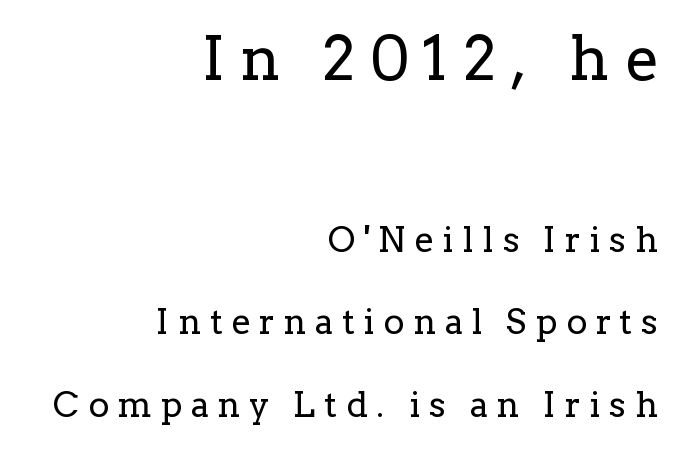
{"serif": "yes", "italic": "no", "bold": "no", "weight": "regular", "width": "normal", "stroke_contrast": "low", "x_height": "medium", "monospaced": "no", "underline": "no", "align": "right", "line_spacing": "loose", "line_spacing_ratio": 2.36, "letter_spacing": "wide", "letter_spacing_em": 0.25, "larger_block": "first", "size_ratio": 1.74, "glyph_px": 61}
